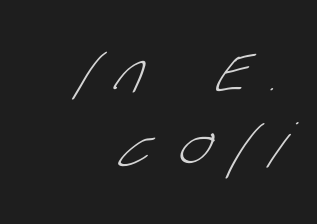
Q: Is the text bold? A: No.
Q: Is the typeface a serif or a sans-serif typeface? A: Sans-serif.
Q: Is the text underlined? A: No.
Q: How is the paragraph aligned? A: Right-aligned.
Q: Is the spacing between letters normal or unusually wide? A: Unusually wide.
Q: Width (condensed, normal, or wide)? A: Condensed.
Q: Stroke contrast? A: Low.
Q: x-height? A: Large.
Q: Monospaced? A: No.
